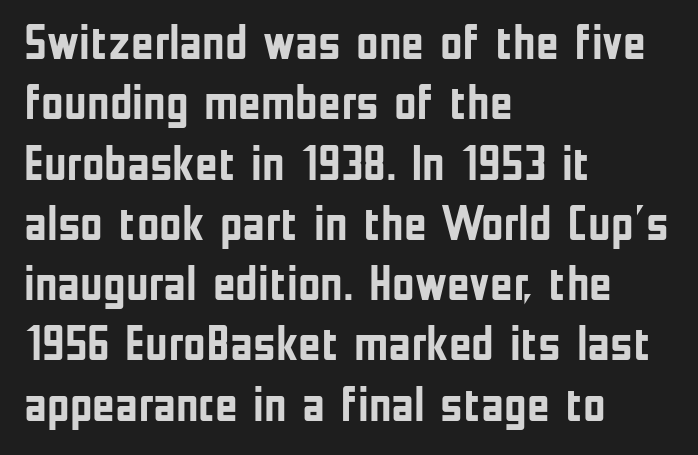
Q: Is the text bold? A: Yes.
Q: Is the text italic (slanted)? A: No, it is upright.
Q: Is the typeface a serif or a sans-serif typeface? A: Sans-serif.
Q: Is the text underlined? A: No.
Q: How is the paragraph aligned? A: Left-aligned.
Q: Is the spacing between letters normal or unusually wide? A: Normal.
Q: Width (condensed, normal, or wide)? A: Condensed.
Q: Stroke contrast? A: Low.
Q: x-height? A: Medium.
Q: Monospaced? A: No.
